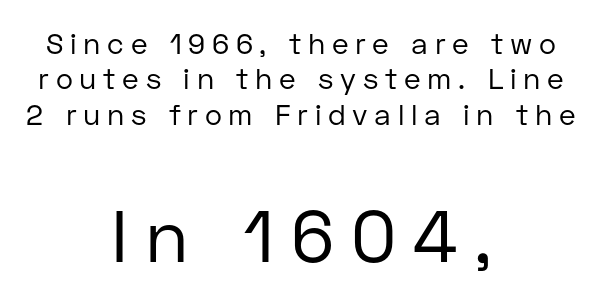
{"serif": "no", "italic": "no", "bold": "no", "weight": "regular", "width": "normal", "stroke_contrast": "low", "x_height": "medium", "monospaced": "no", "underline": "no", "align": "center", "line_spacing_ratio": 1.22, "letter_spacing": "wide", "letter_spacing_em": 0.23, "larger_block": "second", "size_ratio": 2.52, "glyph_px": 73}
